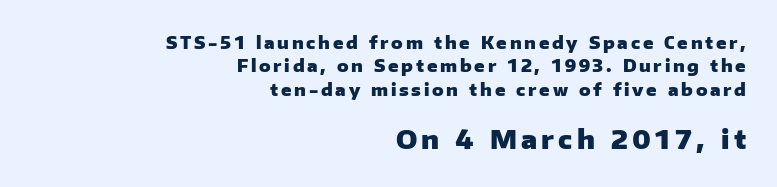
{"italic": "no", "bold": "yes", "underline": "no", "align": "right", "line_spacing": "normal", "line_spacing_ratio": 1.38, "larger_block": "second", "size_ratio": 1.53, "glyph_px": 26}
